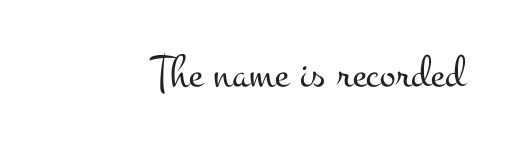
The image shows 47 px light, wide serif type; set right-aligned, normal letter spacing, not underlined; medium stroke contrast and a small x-height.
